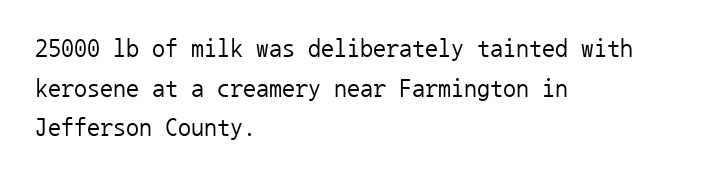
The image shows 26 px text type, upright; set left-aligned, normal line spacing (1.52x), normal letter spacing, not underlined.
